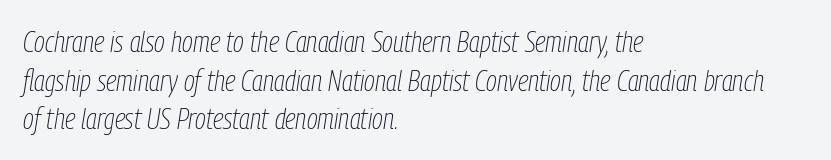
The image shows 29 px thin, condensed type, italic (leaning right); set left-aligned, normal line spacing (1.33x), normal letter spacing, not underlined; low stroke contrast and a medium x-height.
